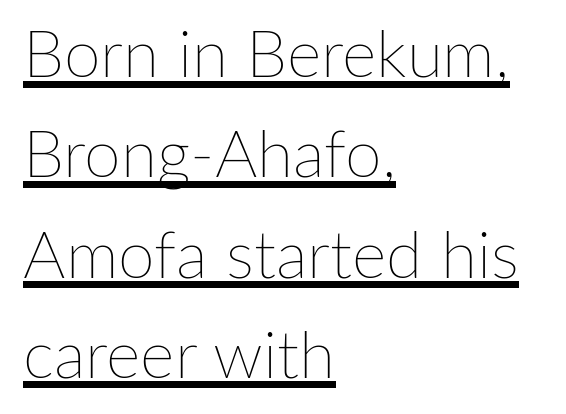
Q: Is the text bold? A: No.
Q: Is the text italic (slanted)? A: No, it is upright.
Q: Is the text underlined? A: Yes.
Q: How is the paragraph aligned? A: Left-aligned.
Q: Is the spacing between letters normal or unusually wide? A: Normal.
Q: Is the spacing between lines tight, normal or loose? A: Normal.
Q: Width (condensed, normal, or wide)? A: Normal.
Q: Stroke contrast? A: Low.
Q: x-height? A: Medium.
Q: Monospaced? A: No.
